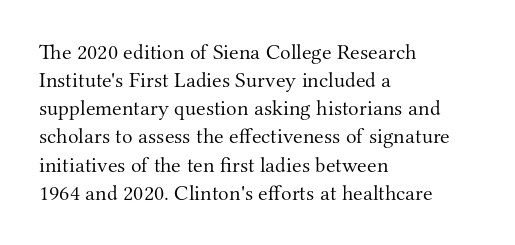
Q: Is the text bold? A: No.
Q: Is the text italic (slanted)? A: No, it is upright.
Q: Is the text underlined? A: No.
Q: How is the paragraph aligned? A: Left-aligned.
Q: Is the spacing between letters normal or unusually wide? A: Normal.
Q: Is the spacing between lines tight, normal or loose? A: Normal.
